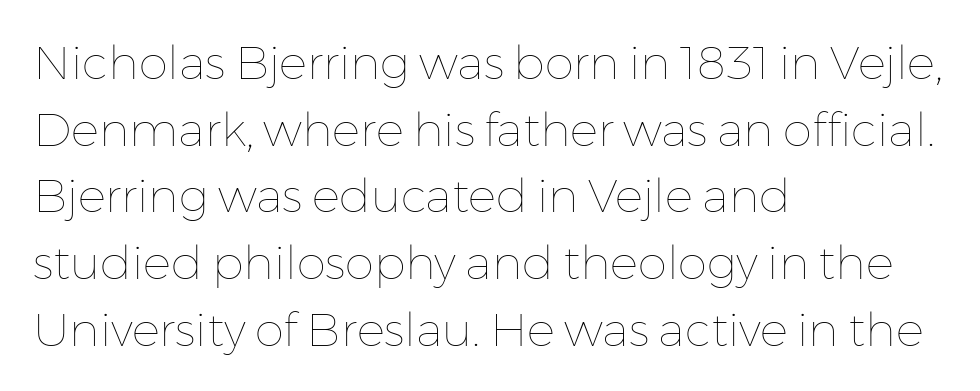
{"italic": "no", "bold": "no", "weight": "thin", "width": "normal", "stroke_contrast": "low", "x_height": "medium", "monospaced": "no", "underline": "no", "align": "left", "line_spacing": "normal", "line_spacing_ratio": 1.42, "letter_spacing": "normal", "letter_spacing_em": 0.0, "glyph_px": 47}
